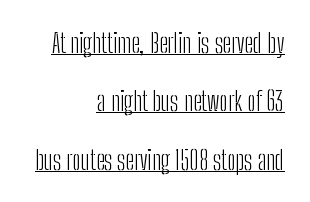
Q: Is the text bold? A: No.
Q: Is the text italic (slanted)? A: No, it is upright.
Q: Is the text underlined? A: Yes.
Q: How is the paragraph aligned? A: Right-aligned.
Q: Is the spacing between letters normal or unusually wide? A: Normal.
Q: Is the spacing between lines tight, normal or loose? A: Loose.
